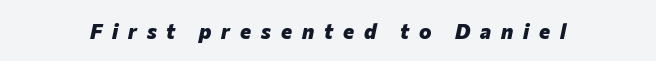
The image shows 21 px bold type, italic (leaning right); set unusually wide letter spacing (+0.47 em), not underlined.
